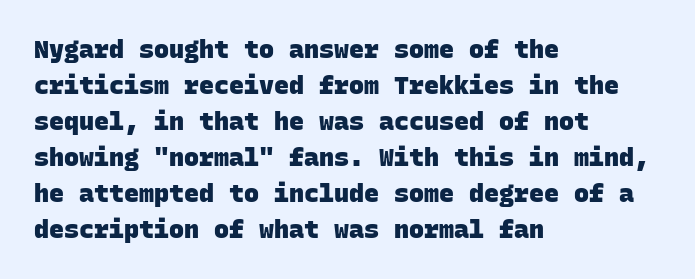
Q: Is the text bold? A: Yes.
Q: Is the text underlined? A: No.
Q: How is the paragraph aligned? A: Left-aligned.
Q: Is the spacing between letters normal or unusually wide? A: Normal.
Q: Is the spacing between lines tight, normal or loose? A: Normal.
